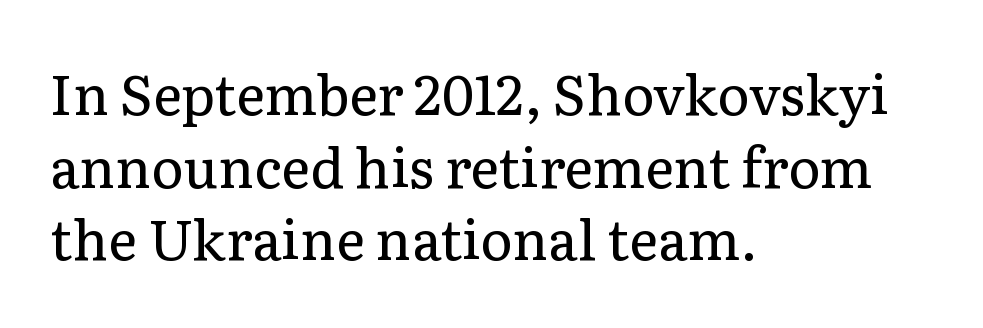
Q: Is the text bold? A: No.
Q: Is the text italic (slanted)? A: No, it is upright.
Q: Is the typeface a serif or a sans-serif typeface? A: Serif.
Q: Is the text underlined? A: No.
Q: How is the paragraph aligned? A: Left-aligned.
Q: Is the spacing between letters normal or unusually wide? A: Normal.
Q: Is the spacing between lines tight, normal or loose? A: Normal.
Q: Width (condensed, normal, or wide)? A: Normal.
Q: Stroke contrast? A: Low.
Q: x-height? A: Medium.
Q: Monospaced? A: No.
